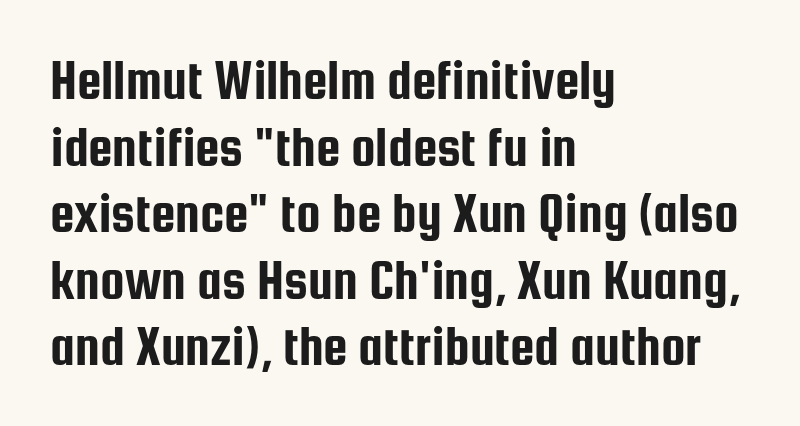
The image shows 55 px condensed sans-serif type, upright; set left-aligned, line spacing 1.21x, normal letter spacing, not underlined; low stroke contrast and a medium x-height.
